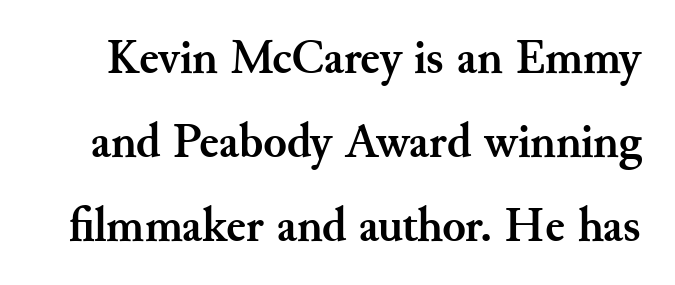
The image shows 48 px semibold serif type, upright; set line spacing 1.75x, normal letter spacing, not underlined; medium stroke contrast and a small x-height.
